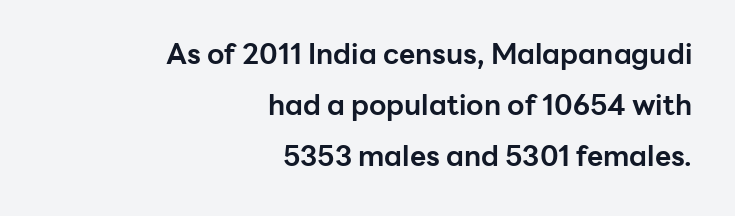
Descenders are the only things crossing below the line. Do the letters lean? They stand straight. Spacing between characters is what you'd get straight out of the box. These words are printed bold, with thick strokes throughout. Every row of glyphs terminates at an identical x-position on the right. Classification — sans serif.
